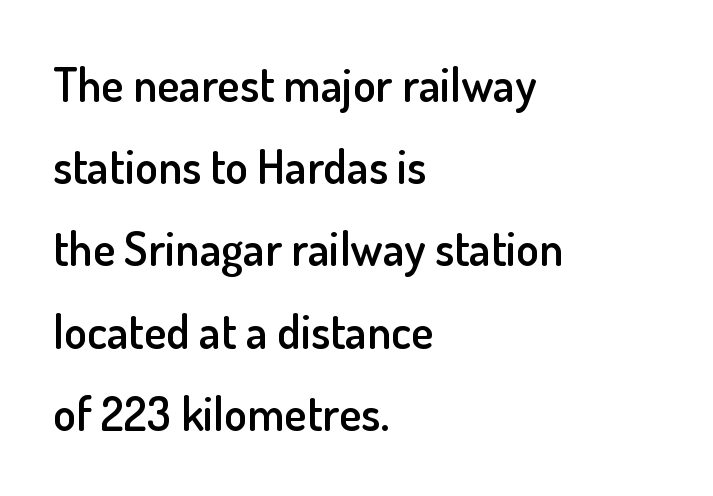
{"serif": "no", "italic": "no", "bold": "semi", "weight": "semibold", "width": "normal", "stroke_contrast": "low", "x_height": "small", "monospaced": "no", "underline": "no", "align": "left", "line_spacing_ratio": 1.75, "letter_spacing": "normal", "letter_spacing_em": 0.0, "glyph_px": 47}
